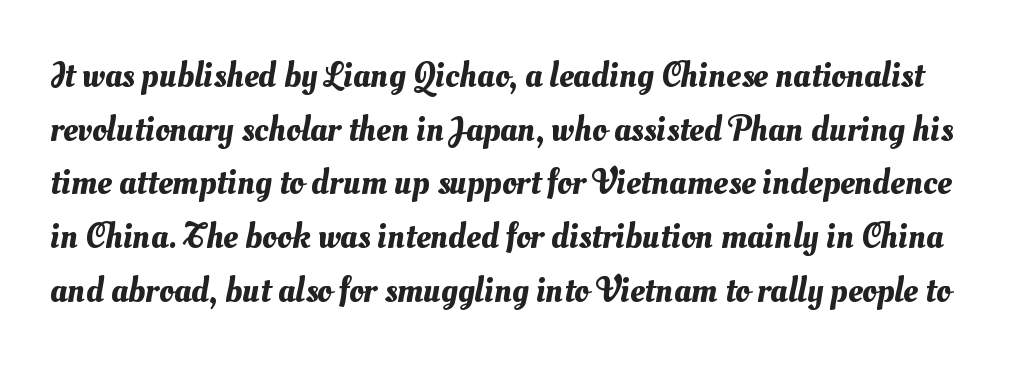
Q: Is the text underlined? A: No.
Q: Is the spacing between letters normal or unusually wide? A: Normal.
Q: Is the spacing between lines tight, normal or loose? A: Normal.
Q: Width (condensed, normal, or wide)? A: Normal.
Q: Stroke contrast? A: Medium.
Q: x-height? A: Small.
Q: Monospaced? A: No.
